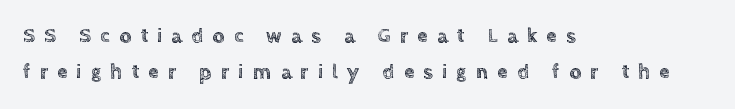
{"italic": "no", "underline": "no", "align": "left", "line_spacing_ratio": 1.72, "letter_spacing": "wide", "letter_spacing_em": 0.44, "glyph_px": 21}
